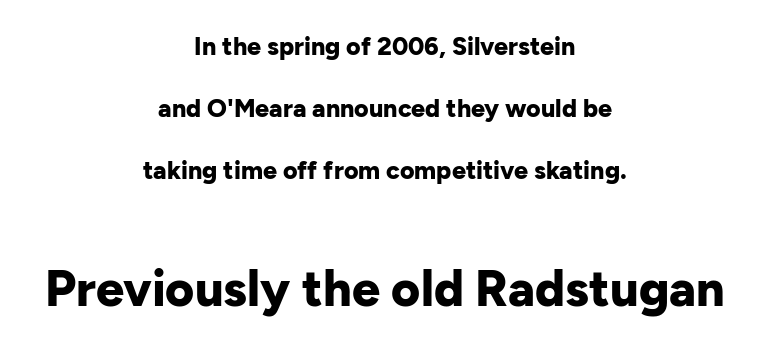
Proportional: the letters do not fall into vertical columns. Nope, no serifs anywhere on these letters. Horizontal alignment here is central, giving a formal, balanced look. The later block is typeset at a bigger size than the earlier block. Short note: letters normally spaced. Does the weight exceed regular? Yes, all the way to bold.
